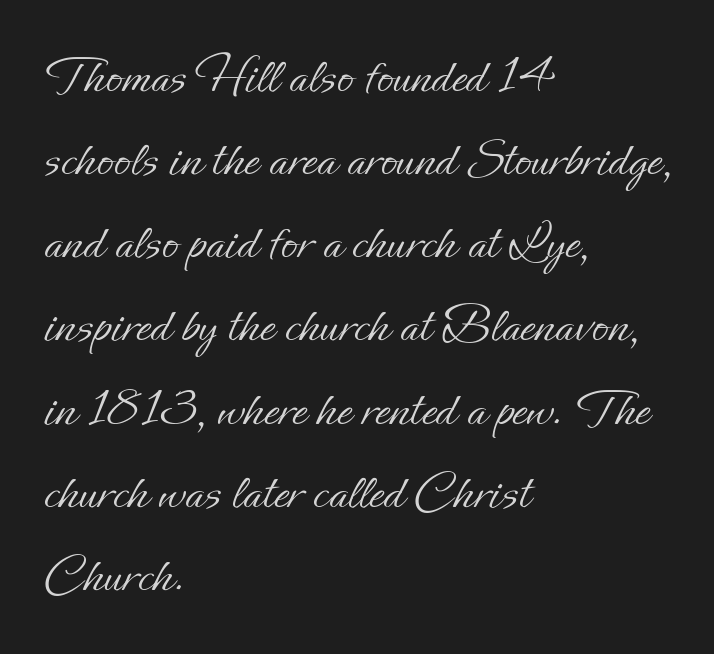
Q: Is the text bold? A: No.
Q: Is the text italic (slanted)? A: Yes.
Q: Is the text underlined? A: No.
Q: How is the paragraph aligned? A: Left-aligned.
Q: Is the spacing between letters normal or unusually wide? A: Normal.
Q: Is the spacing between lines tight, normal or loose? A: Normal.
Q: Width (condensed, normal, or wide)? A: Normal.
Q: Stroke contrast? A: Low.
Q: x-height? A: Small.
Q: Monospaced? A: No.
